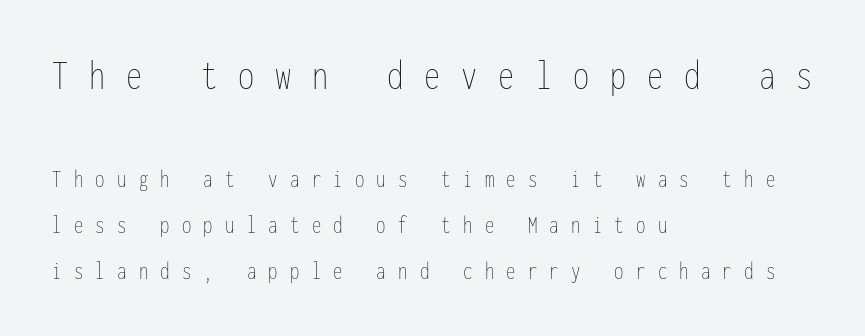
The image shows 43 px thin, condensed type, upright, monospaced; set left-aligned, line spacing 1.83x, unusually wide letter spacing (+0.49 em), not underlined; the first (top) block is 1.72x larger; low stroke contrast and a medium x-height.
